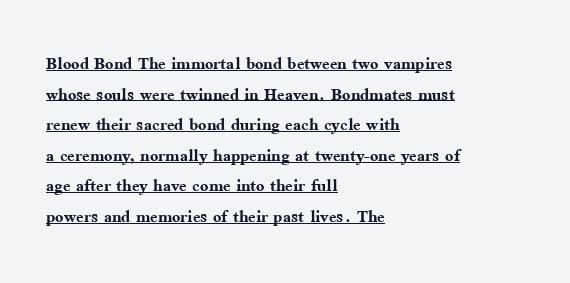
Q: Is the text bold? A: Yes.
Q: Is the text italic (slanted)? A: No, it is upright.
Q: Is the text underlined? A: Yes.
Q: How is the paragraph aligned? A: Left-aligned.
Q: Is the spacing between letters normal or unusually wide? A: Normal.
Q: Is the spacing between lines tight, normal or loose? A: Normal.
